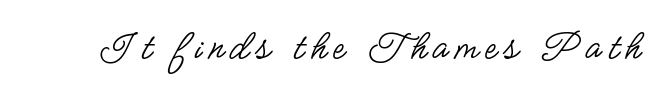
Q: Is the text bold? A: No.
Q: Is the text italic (slanted)? A: Yes.
Q: Is the typeface a serif or a sans-serif typeface? A: Sans-serif.
Q: Is the text underlined? A: No.
Q: Width (condensed, normal, or wide)? A: Condensed.
Q: Stroke contrast? A: Low.
Q: x-height? A: Small.
Q: Monospaced? A: No.
